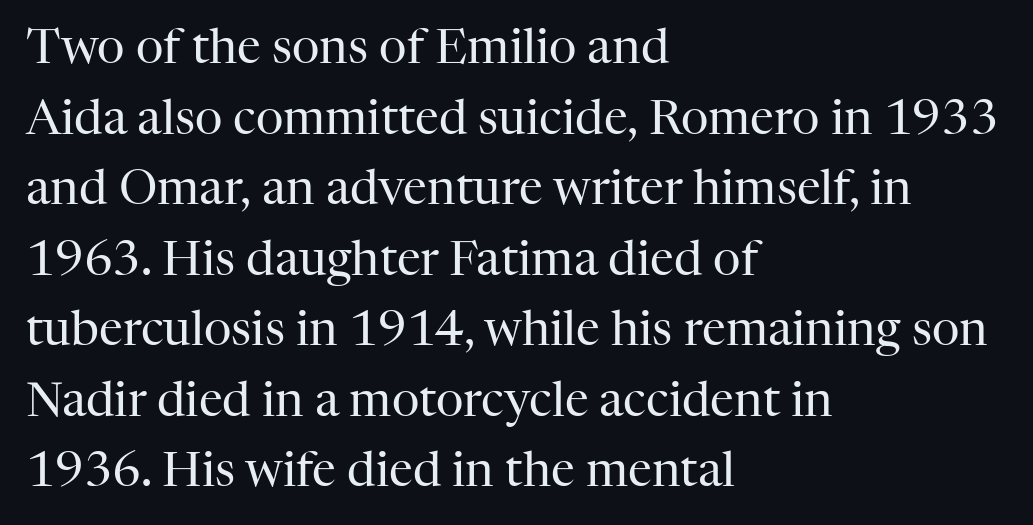
{"serif": "yes", "italic": "no", "bold": "no", "weight": "regular", "width": "normal", "stroke_contrast": "high", "x_height": "medium", "monospaced": "no", "underline": "no", "align": "left", "line_spacing": "normal", "line_spacing_ratio": 1.47, "letter_spacing": "normal", "letter_spacing_em": 0.0, "glyph_px": 48}
